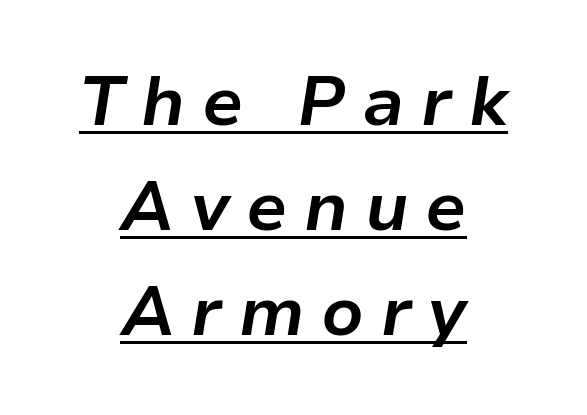
The image shows 69 px bold type, italic (leaning right); set centered, normal line spacing (1.52x), unusually wide letter spacing (+0.24 em), underlined; low stroke contrast and a medium x-height.
